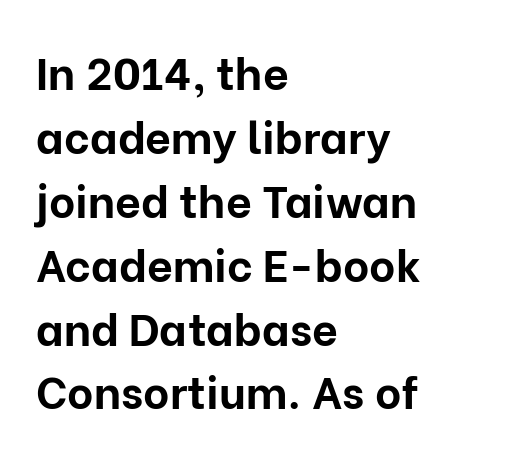
Does the copy run flush right? No — it runs flush left. Underlining? Definitely not there. Is the type bold? Yes — the strokes are clearly thick and heavy. Look at the tracking — it's just the regular setting, nothing added. Posture: straight, roman, zero tilt.
